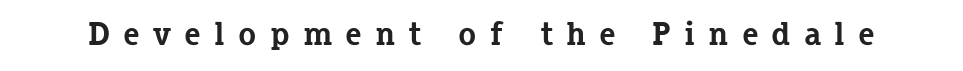
Q: Is the text bold? A: Yes.
Q: Is the text italic (slanted)? A: No, it is upright.
Q: Is the typeface a serif or a sans-serif typeface? A: Serif.
Q: Is the text underlined? A: No.
Q: Is the spacing between letters normal or unusually wide? A: Unusually wide.
Q: Width (condensed, normal, or wide)? A: Normal.
Q: Stroke contrast? A: Low.
Q: x-height? A: Medium.
Q: Monospaced? A: No.
